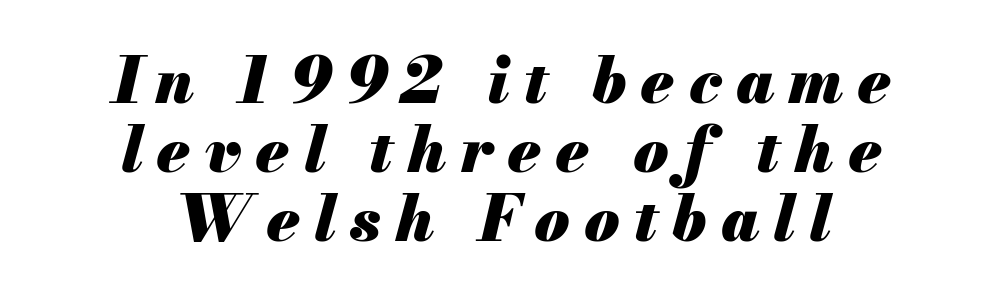
Q: Is the text bold? A: Yes.
Q: Is the text italic (slanted)? A: Yes, it leans right by about 13 degrees.
Q: Is the text underlined? A: No.
Q: How is the paragraph aligned? A: Centered.
Q: Is the spacing between letters normal or unusually wide? A: Unusually wide.
Q: Is the spacing between lines tight, normal or loose? A: Tight.
Q: Width (condensed, normal, or wide)? A: Normal.
Q: Stroke contrast? A: Medium.
Q: x-height? A: Small.
Q: Monospaced? A: No.
